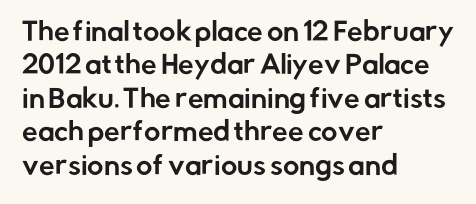
{"italic": "no", "underline": "no", "align": "left", "line_spacing": "normal", "line_spacing_ratio": 1.34, "letter_spacing": "normal", "letter_spacing_em": 0.0, "glyph_px": 25}
